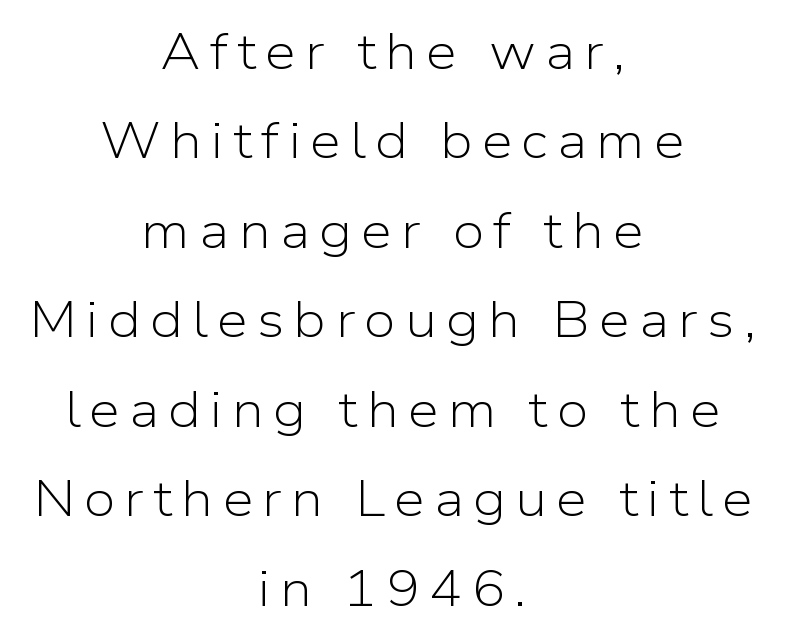
These lines are composed in type without serifs. The typesetter chose a symmetrical, centered arrangement here. Is this a heavy cut? Hardly; it is regular or lighter. Notice how the stems are strictly vertical — no italics here. Decoration check: the copy has no underline. Note the varied advance widths — an 'i' is clearly narrower than an 'm'.
